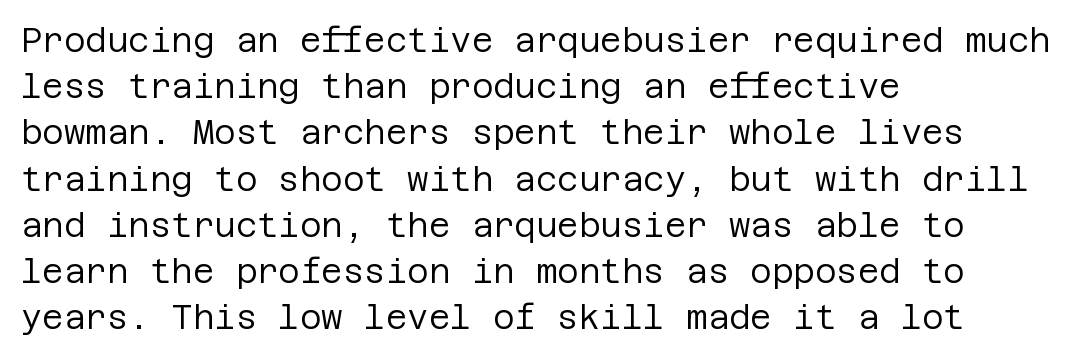
Typographically, this falls in the sans-serif category. Look at the tracking — it's just the regular setting, nothing added. Any mark beneath the type? The region is blank. The text block is weighted toward the left margin, trailing off unevenly rightward. The weight would be labelled regular, book, light, or lighter still.
